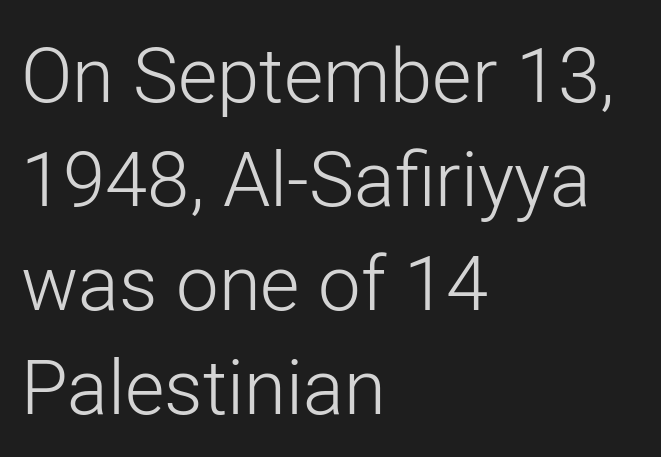
The image shows 76 px light sans-serif type, upright; set left-aligned, normal line spacing (1.37x), normal letter spacing, not underlined; low stroke contrast and a medium x-height.
